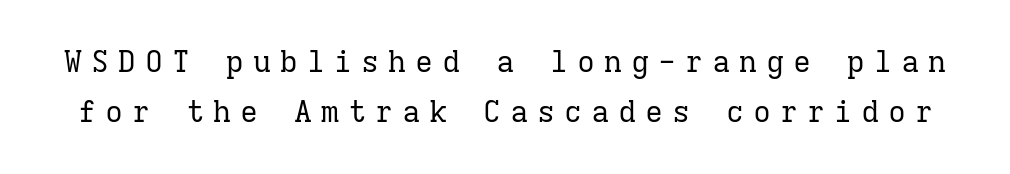
Ordinary non-slanted type is in use. This sample uses a serif face. The characters are drawn with everyday or finer stroke widths. The zone under the glyphs is completely vacant.
